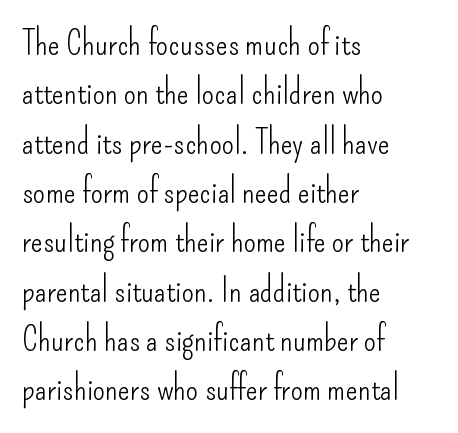
The string is rendered with underlining switched off. Look at the tracking — it's just the regular setting, nothing added. The lines in this sample share a left origin and differ only in where they stop. Quick note: interline space is typical.
